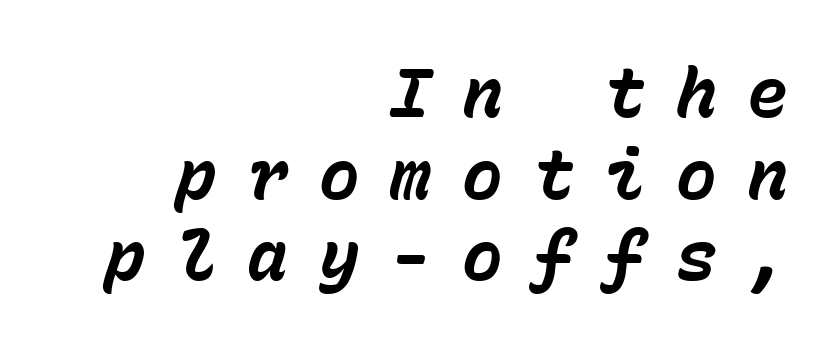
The image shows 68 px bold type, italic (leaning right), monospaced; set right-aligned, line spacing 1.2x, unusually wide letter spacing (+0.45 em), not underlined; low stroke contrast and a medium x-height.
